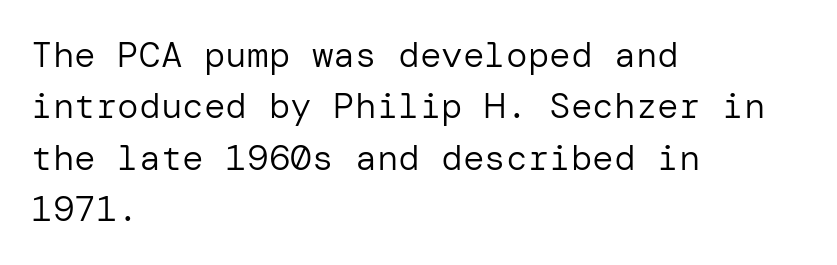
{"serif": "no", "italic": "no", "bold": "no", "weight": "regular", "width": "normal", "stroke_contrast": "low", "x_height": "medium", "underline": "no", "align": "left", "line_spacing": "normal", "line_spacing_ratio": 1.43, "letter_spacing": "normal", "letter_spacing_em": 0.0, "glyph_px": 36}
